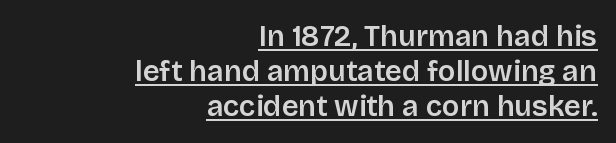
Tall strokes in this sample are plumb rather than angled. The face used here is proportionally spaced, like ordinary book or web type. The rendering shows plain stroke endings on the letterforms — a sans-serif design. A continuous stroke trails under the words, as in a hyperlink. A bit beefed up — I'd call it semibold rather than bold. Tracking here is standard; glyphs follow each other at the usual distance.
